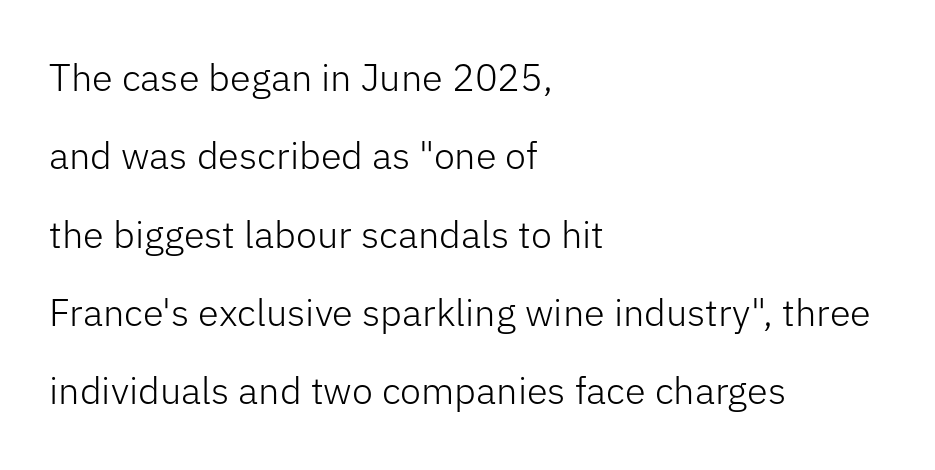
The typeface chosen for these lines omits serifs. Each letter keeps its own natural width here, so spacing adapts to shape. Baseline-to-baseline distance is far greater than the letter height. Weight class: somewhere from thin through regular. The gap between lines stays unmarked. The typesetter chose a ragged-right arrangement here.
